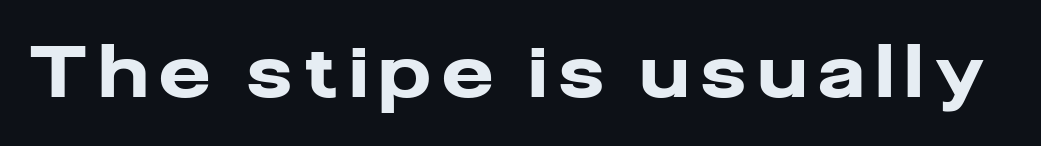
Q: Is the text bold? A: Yes.
Q: Is the text italic (slanted)? A: No, it is upright.
Q: Is the typeface a serif or a sans-serif typeface? A: Sans-serif.
Q: Is the text underlined? A: No.
Q: Width (condensed, normal, or wide)? A: Normal.
Q: Stroke contrast? A: Low.
Q: x-height? A: Medium.
Q: Monospaced? A: No.
